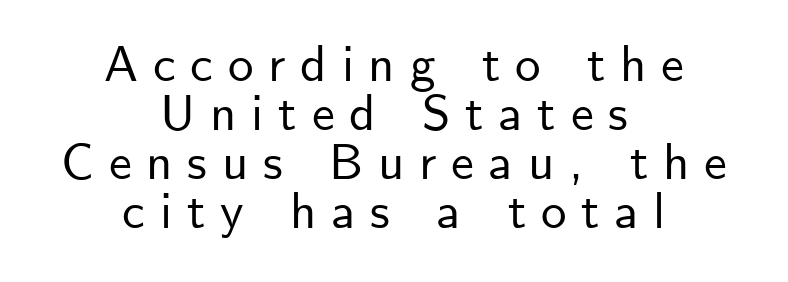
{"serif": "no", "italic": "no", "width": "normal", "stroke_contrast": "low", "x_height": "small", "monospaced": "no", "underline": "no", "align": "center", "line_spacing": "tight", "line_spacing_ratio": 0.96, "letter_spacing": "wide", "letter_spacing_em": 0.29, "glyph_px": 51}
